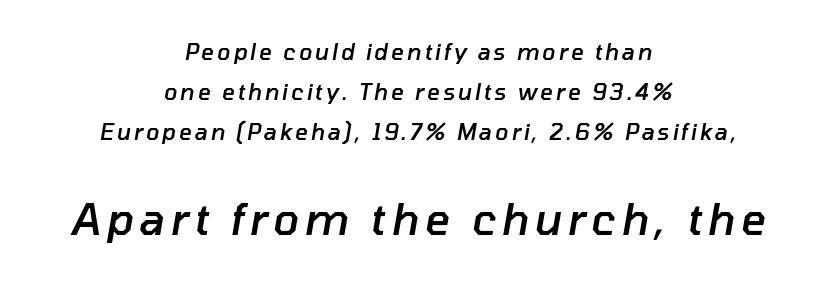
Q: Is the text bold? A: Semi-bold.
Q: Is the text italic (slanted)? A: Yes, it leans right by about 10 degrees.
Q: Is the text underlined? A: No.
Q: How is the paragraph aligned? A: Centered.
Q: Which block of text is set in a larger size, the first (top) or the second (bottom)? A: The second (bottom) one.
Q: Width (condensed, normal, or wide)? A: Normal.
Q: Stroke contrast? A: Low.
Q: x-height? A: Medium.
Q: Monospaced? A: No.
